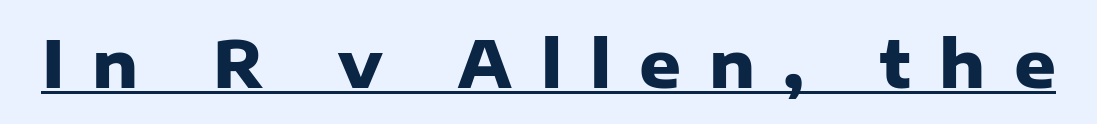
{"serif": "no", "italic": "no", "bold": "yes", "weight": "heavy", "width": "normal", "stroke_contrast": "low", "x_height": "medium", "monospaced": "no", "underline": "yes", "letter_spacing": "wide", "letter_spacing_em": 0.43, "glyph_px": 65}
